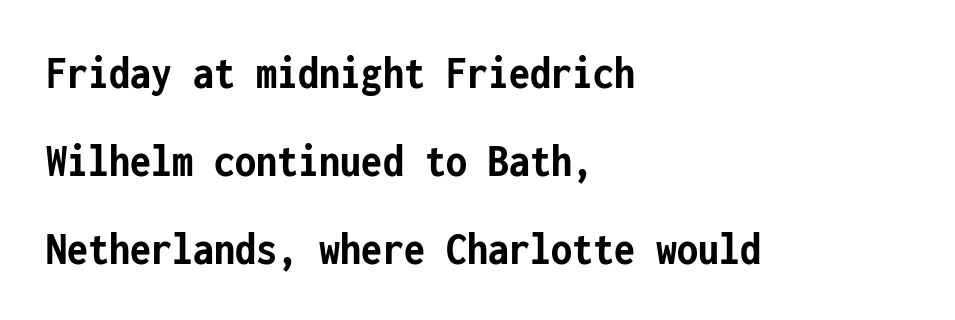
Letter spacing: default. Honestly, there is no underline to notice here at all. Horizontal alignment here is leftward, the default for most running prose. The type sits square on the baseline with zero lean. I'd describe the lettering as bold — thick and assertive.
